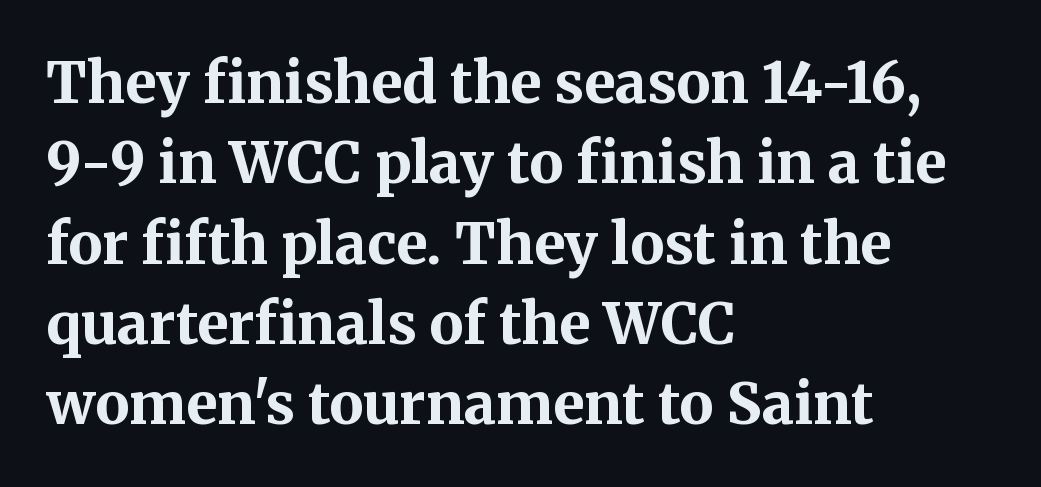
Clear beneath every line of the passage. Line beginnings align vertically; line endings do not. These lines keep a tight, regular rhythm from letter to letter. Bold? Absolutely — the strokes are thick and heavy.
